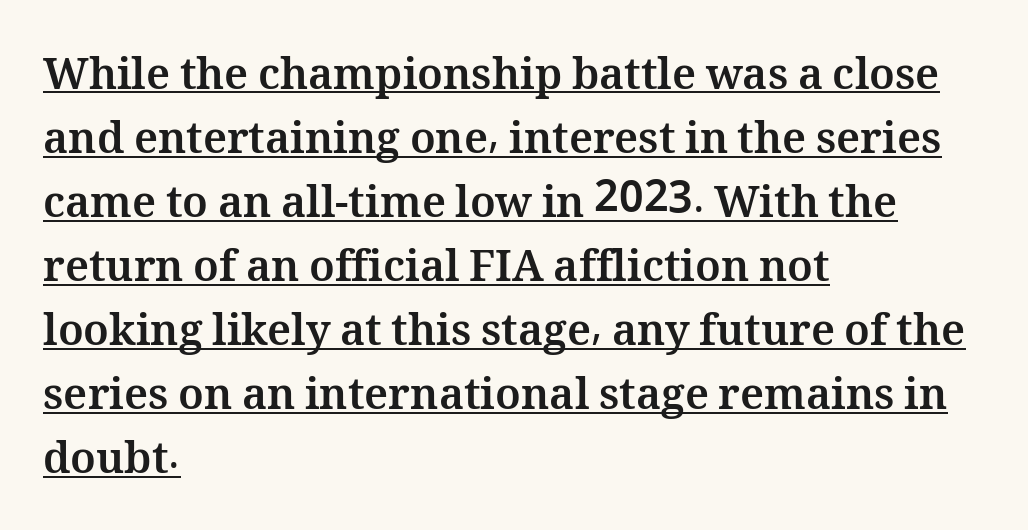
The image shows 43 px bold type, upright; set left-aligned, normal line spacing (1.49x), normal letter spacing, underlined; medium stroke contrast and a medium x-height.
